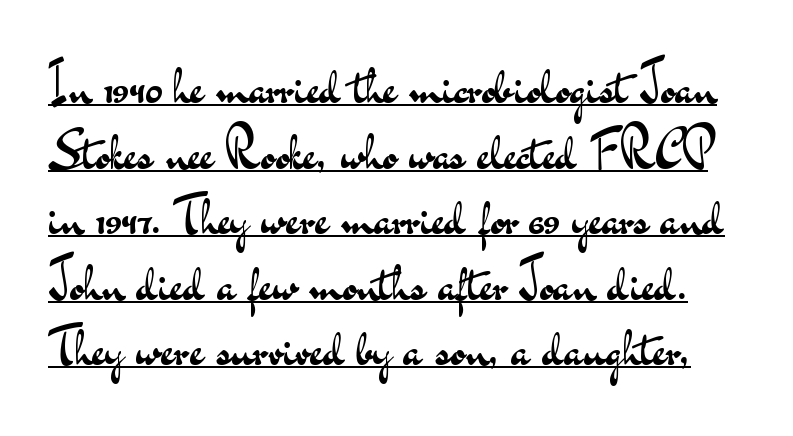
Tracking here is standard; glyphs follow each other at the usual distance. Each letter keeps its own natural width here, so spacing adapts to shape. Notice how a bar underscores the lettering throughout. No heavy texture on the line: the type isn't bold.
